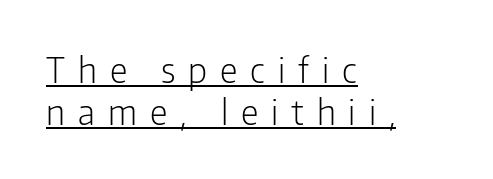
The typography opts for an upright posture over an oblique one. Serif or sans? Sans — the stroke terminals are bare. Characters follow at a spacing far wider than the type designer built in. These characters rest on top of a visible drawn line. Weight: not bold — regular or lighter.
